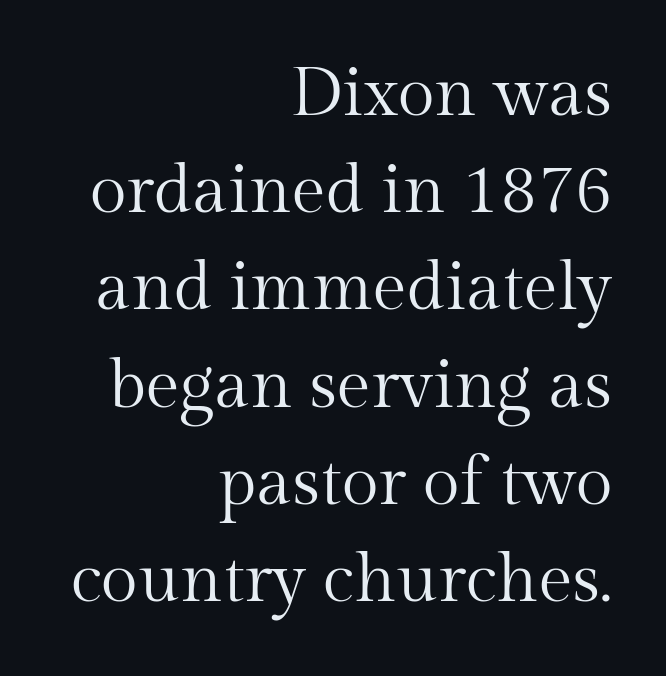
The image shows 68 px regular-weight serif type, upright; set right-aligned, normal line spacing (1.43x), normal letter spacing, not underlined; medium stroke contrast and a medium x-height.
